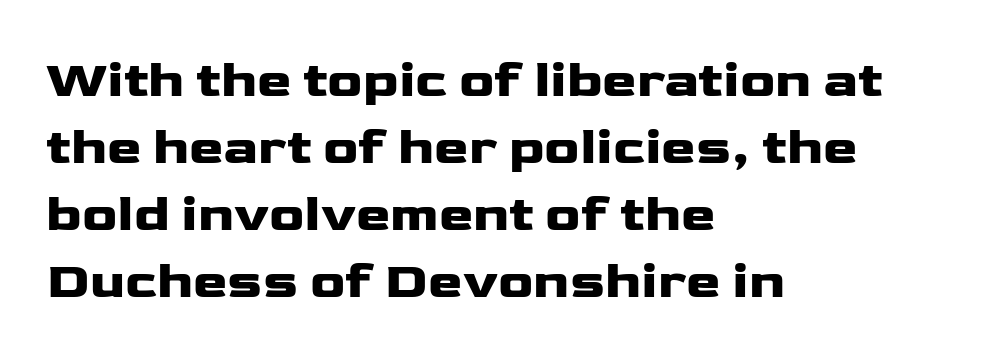
The image shows 52 px wide sans-serif type, upright; set left-aligned, normal line spacing (1.29x), normal letter spacing, not underlined; low stroke contrast and a medium x-height.
